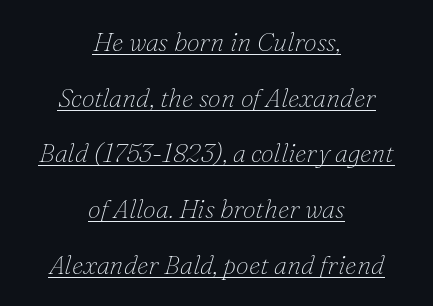
{"italic": "yes", "lean": "right", "slant_degrees": 16, "bold": "no", "underline": "yes", "align": "center", "line_spacing": "loose", "line_spacing_ratio": 2.14, "letter_spacing": "normal", "letter_spacing_em": 0.0, "glyph_px": 26}
